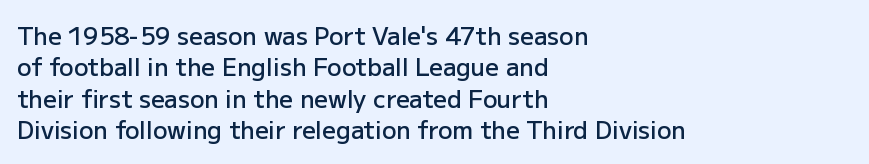
{"italic": "no", "bold": "semi", "underline": "no", "align": "left", "line_spacing": "normal", "line_spacing_ratio": 1.31, "letter_spacing": "normal", "letter_spacing_em": 0.0, "glyph_px": 24}
